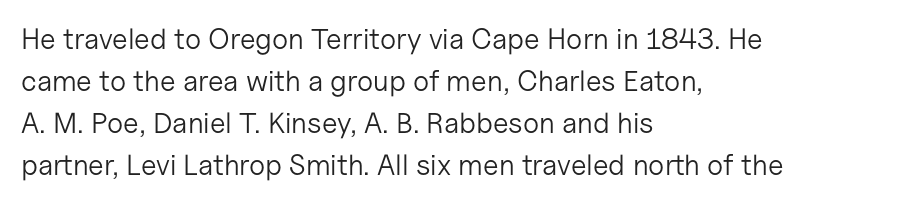
The image shows 29 px light sans-serif type, upright; set left-aligned, normal line spacing (1.45x), normal letter spacing, not underlined; low stroke contrast and a medium x-height.
